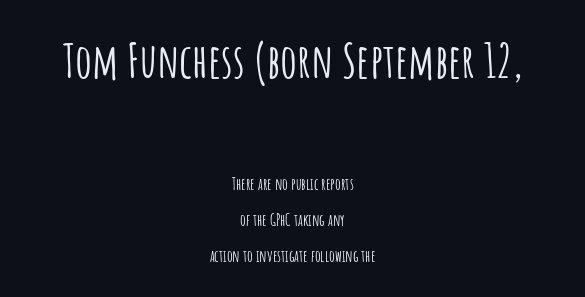
{"serif": "no", "italic": "no", "width": "condensed", "stroke_contrast": "low", "x_height": "large", "monospaced": "no", "underline": "no", "align": "center", "line_spacing": "loose", "line_spacing_ratio": 2.25, "letter_spacing": "normal", "letter_spacing_em": 0.0, "larger_block": "first", "size_ratio": 2.94, "glyph_px": 47}
